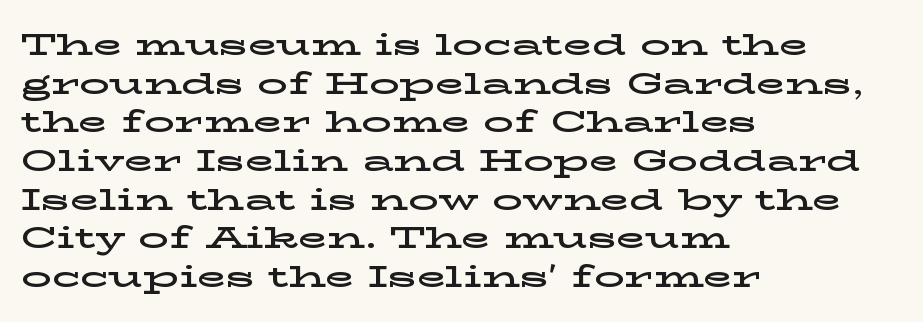
{"serif": "yes", "italic": "no", "width": "wide", "stroke_contrast": "low", "x_height": "medium", "monospaced": "no", "underline": "no", "align": "left", "line_spacing": "normal", "line_spacing_ratio": 1.29, "letter_spacing": "normal", "letter_spacing_em": 0.0, "glyph_px": 30}
